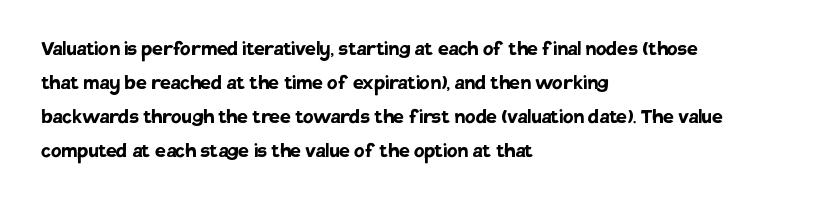
Q: Is the text bold? A: Yes.
Q: Is the text italic (slanted)? A: No, it is upright.
Q: Is the text underlined? A: No.
Q: How is the paragraph aligned? A: Left-aligned.
Q: Is the spacing between letters normal or unusually wide? A: Normal.
Q: Is the spacing between lines tight, normal or loose? A: Normal.
